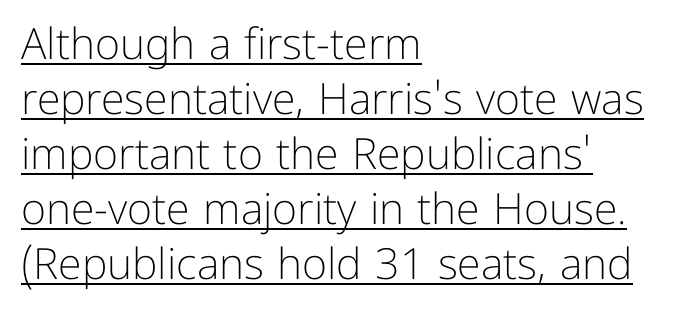
Ascenders rise straight up at ninety degrees. The passage shown is typed in a proportional face where columns would drift. Layout note: lines flush left. Stems and bowls with no extra thickness — not bold.
